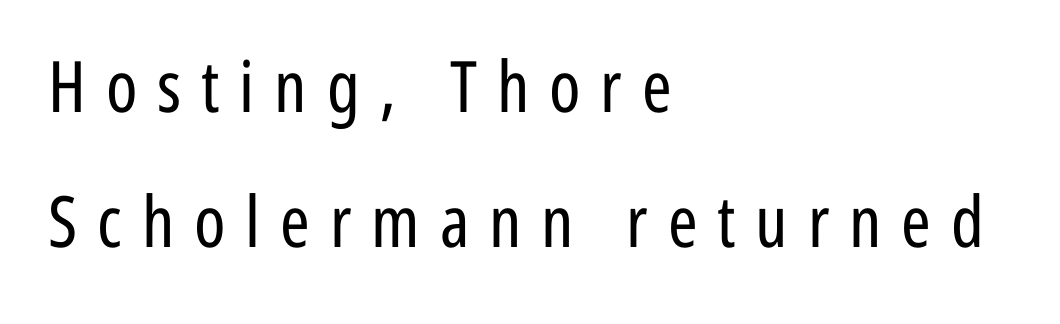
Q: Is the text bold? A: No.
Q: Is the text italic (slanted)? A: No, it is upright.
Q: Is the typeface a serif or a sans-serif typeface? A: Sans-serif.
Q: Is the text underlined? A: No.
Q: How is the paragraph aligned? A: Left-aligned.
Q: Is the spacing between letters normal or unusually wide? A: Unusually wide.
Q: Is the spacing between lines tight, normal or loose? A: Loose.
Q: Width (condensed, normal, or wide)? A: Condensed.
Q: Stroke contrast? A: Low.
Q: x-height? A: Medium.
Q: Monospaced? A: No.
